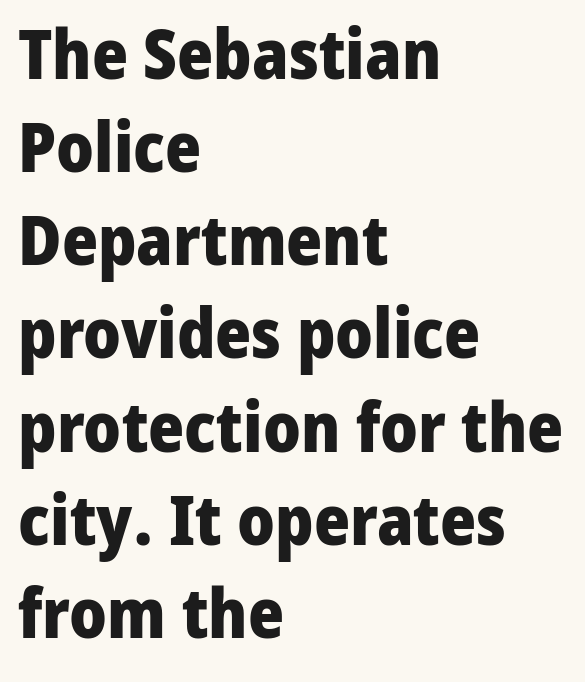
{"serif": "no", "italic": "no", "bold": "yes", "weight": "heavy", "width": "normal", "stroke_contrast": "low", "x_height": "medium", "monospaced": "no", "underline": "no", "align": "left", "line_spacing": "normal", "line_spacing_ratio": 1.35, "letter_spacing": "normal", "letter_spacing_em": 0.0, "glyph_px": 69}
